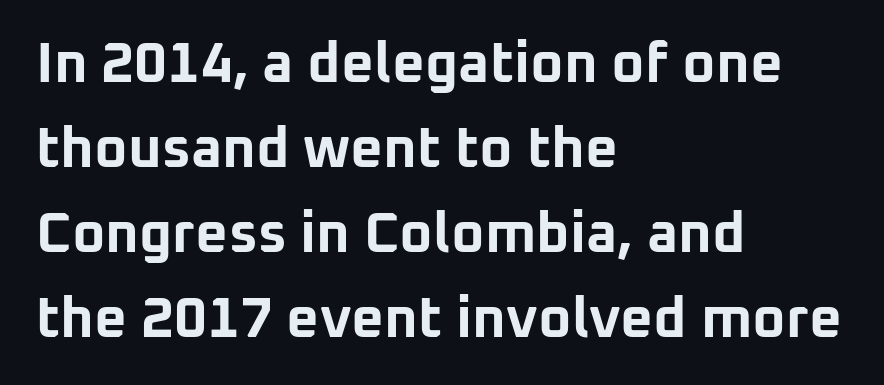
The image shows 57 px bold sans-serif type, upright; set left-aligned, normal line spacing (1.49x), normal letter spacing, not underlined; low stroke contrast and a medium x-height.
